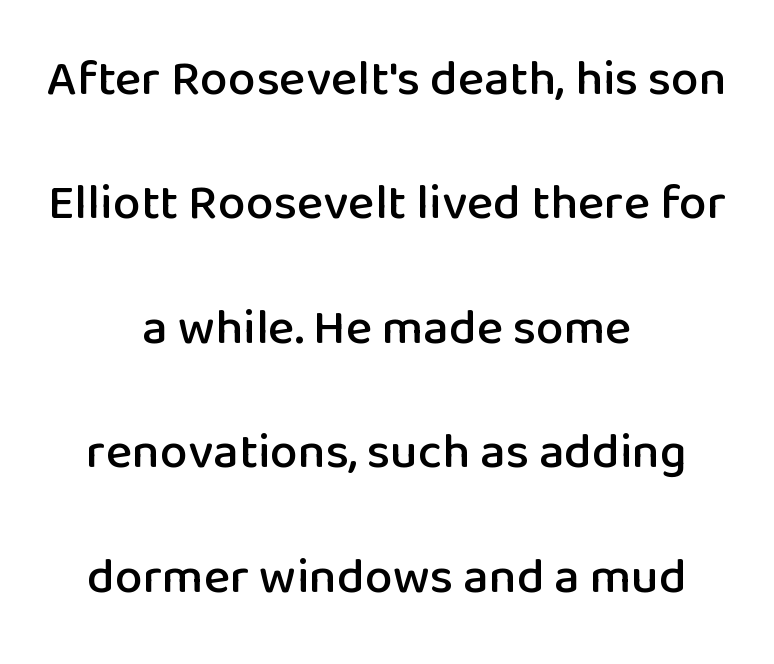
The image shows 50 px sans-serif type, upright; set centered, loose line spacing (2.49x), normal letter spacing, not underlined; low stroke contrast and a medium x-height.
